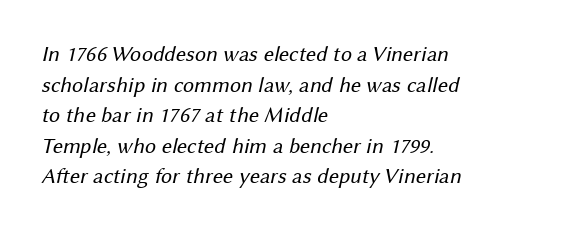
{"bold": "no", "underline": "no", "align": "left", "line_spacing": "normal", "line_spacing_ratio": 1.39, "letter_spacing": "normal", "letter_spacing_em": 0.0, "glyph_px": 22}
